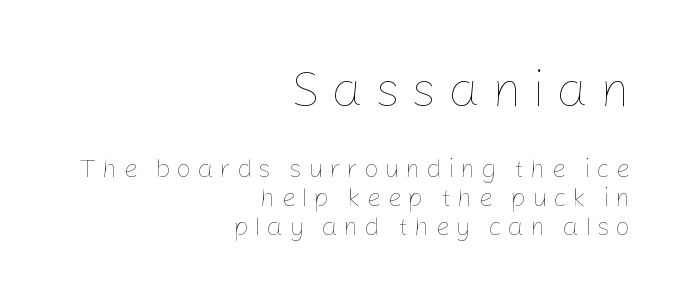
The image shows 51 px thin type, upright; set right-aligned, tight line spacing (1.12x), unusually wide letter spacing (+0.22 em), not underlined; the first (top) block is 1.96x larger; low stroke contrast and a medium x-height.
